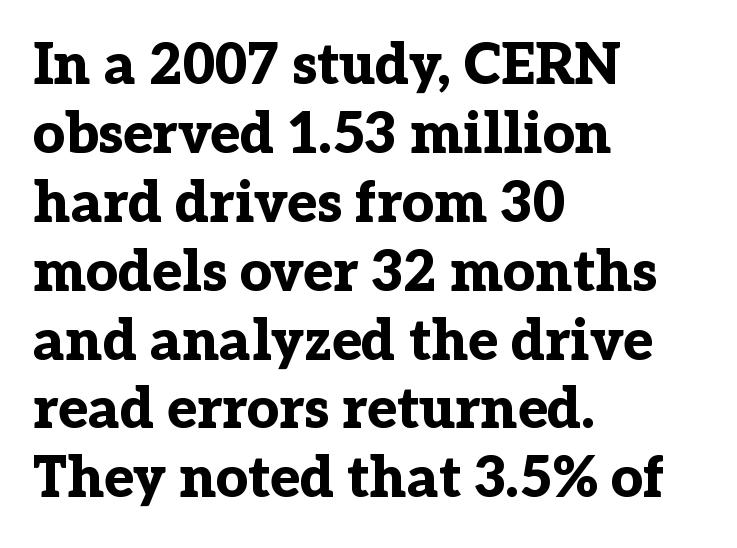
Q: Is the text bold? A: Yes.
Q: Is the text italic (slanted)? A: No, it is upright.
Q: Is the typeface a serif or a sans-serif typeface? A: Serif.
Q: Is the text underlined? A: No.
Q: How is the paragraph aligned? A: Left-aligned.
Q: Is the spacing between letters normal or unusually wide? A: Normal.
Q: Width (condensed, normal, or wide)? A: Normal.
Q: Stroke contrast? A: Low.
Q: x-height? A: Medium.
Q: Monospaced? A: No.
